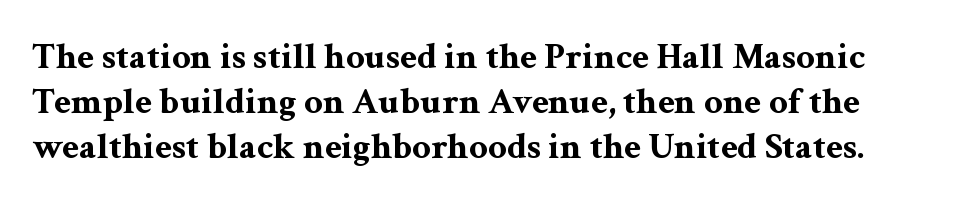
The image shows 37 px bold, wide serif type, upright; set line spacing 1.21x, normal letter spacing, not underlined; medium stroke contrast and a medium x-height.
